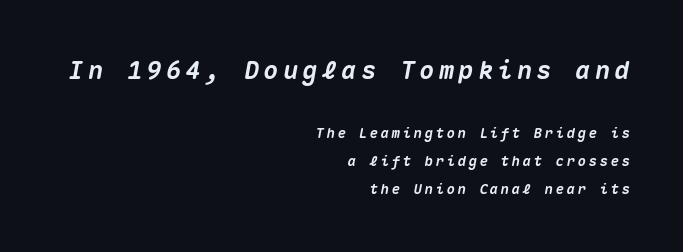
Notice how the passage keeps a crisp vertical edge on the right only. Leading: increased. Honestly, there is no underline to notice here at all. The more generous point size was reserved for the upper chunk. Each glyph is drawn with heavy, bold strokes. Notice how the stems are inclined rather than vertical — that's the hallmark of italics.
